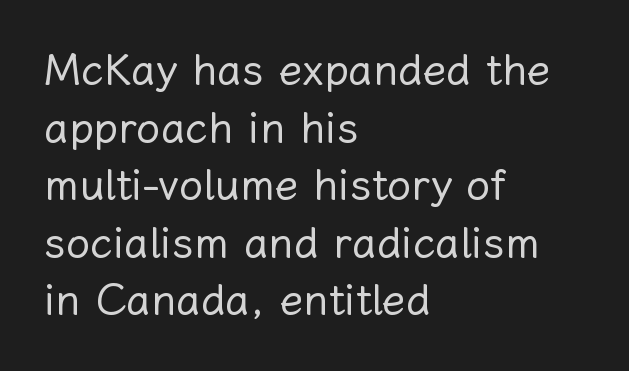
The typography opts for an upright posture over an oblique one. The cut favours lightness, reaching ordinary text weight at its darkest. Letter spacing: default. The lines are quadded left. Spacing verdict: proportional, widths tailored to each character.
